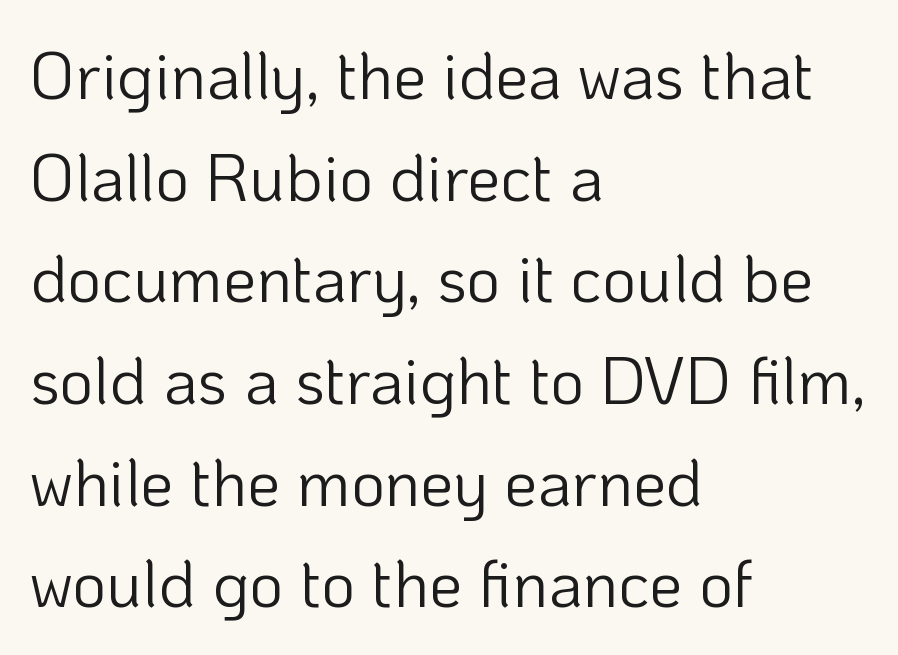
{"serif": "no", "italic": "no", "bold": "no", "weight": "light", "width": "normal", "stroke_contrast": "low", "x_height": "medium", "monospaced": "no", "underline": "no", "align": "left", "line_spacing": "normal", "line_spacing_ratio": 1.54, "letter_spacing": "normal", "letter_spacing_em": 0.0, "glyph_px": 66}
